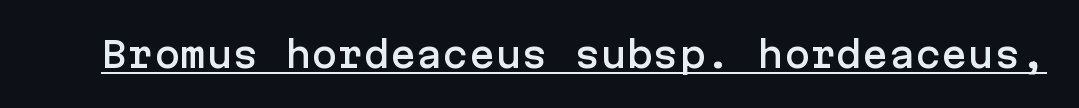
This is roman type, the default non-slanted kind. These characters rest on top of a visible drawn line. Note: no serifs on the glyphs. This rendering leaves character spacing at its baseline value.
